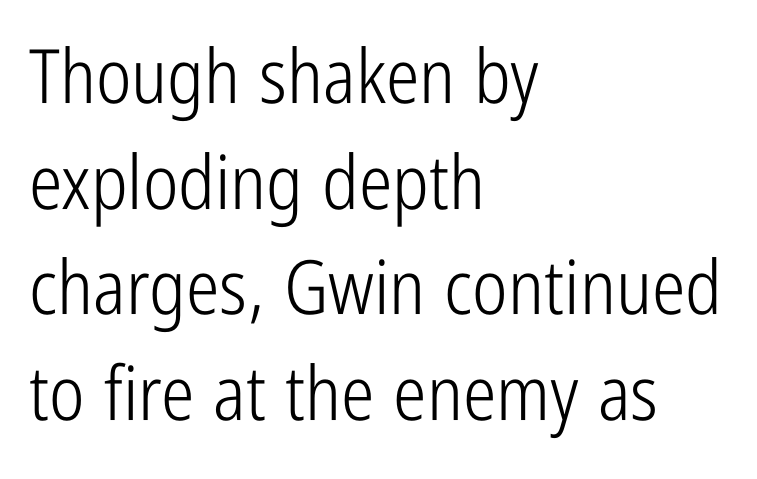
The image shows 75 px light, condensed sans-serif type, upright; set left-aligned, normal line spacing (1.41x), normal letter spacing, not underlined; low stroke contrast and a medium x-height.
